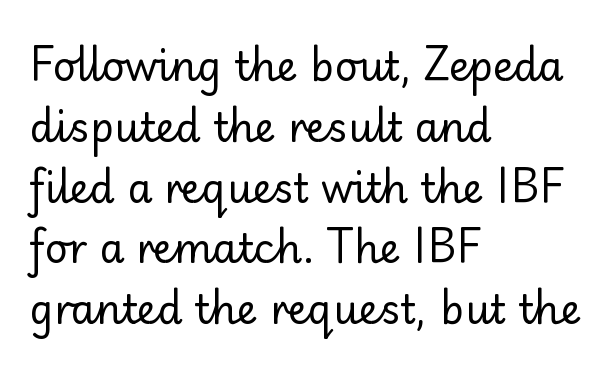
Q: Is the text bold? A: No.
Q: Is the text italic (slanted)? A: No, it is upright.
Q: Is the typeface a serif or a sans-serif typeface? A: Sans-serif.
Q: Is the text underlined? A: No.
Q: How is the paragraph aligned? A: Left-aligned.
Q: Is the spacing between letters normal or unusually wide? A: Normal.
Q: Is the spacing between lines tight, normal or loose? A: Normal.
Q: Width (condensed, normal, or wide)? A: Normal.
Q: Stroke contrast? A: Low.
Q: x-height? A: Small.
Q: Monospaced? A: No.
